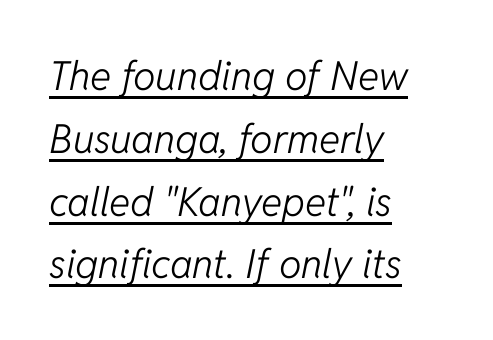
Q: Is the text bold? A: No.
Q: Is the text italic (slanted)? A: Yes, it leans right by about 11 degrees.
Q: Is the text underlined? A: Yes.
Q: How is the paragraph aligned? A: Left-aligned.
Q: Is the spacing between letters normal or unusually wide? A: Normal.
Q: Is the spacing between lines tight, normal or loose? A: Normal.
Q: Width (condensed, normal, or wide)? A: Normal.
Q: Stroke contrast? A: Low.
Q: x-height? A: Medium.
Q: Monospaced? A: No.
